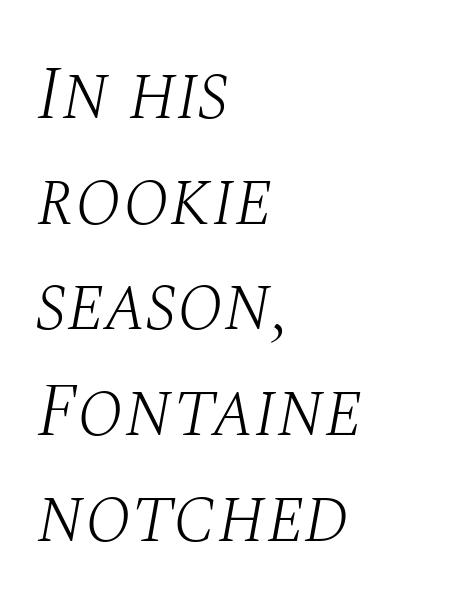
In terms of leading, this rendering sits right in the middle. Is the type heavy? It reads as light-to-regular instead. In terms of letterform style, serifs are clearly present. Underlining? Definitely not there.
